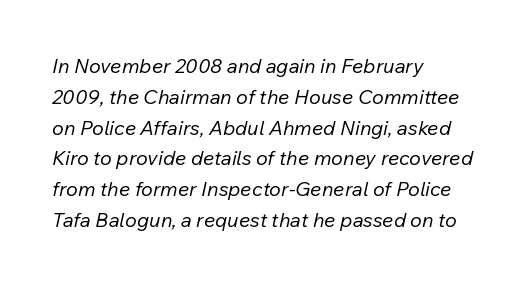
{"italic": "yes", "lean": "right", "slant_degrees": 12, "bold": "no", "underline": "no", "align": "left", "line_spacing": "normal", "line_spacing_ratio": 1.54, "letter_spacing": "normal", "letter_spacing_em": 0.0, "glyph_px": 20}
